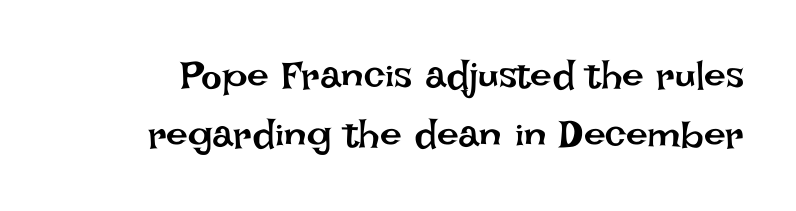
The image shows 39 px regular-weight type, upright; set normal line spacing (1.52x), normal letter spacing, not underlined; low stroke contrast and a large x-height.
